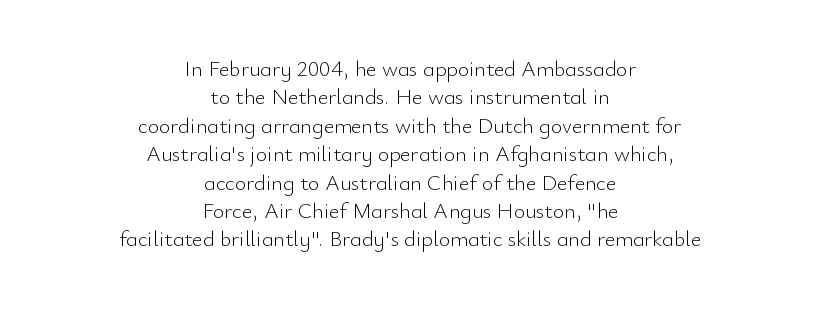
The image shows 22 px text type, upright; set centered, normal line spacing (1.29x), normal letter spacing, not underlined.
